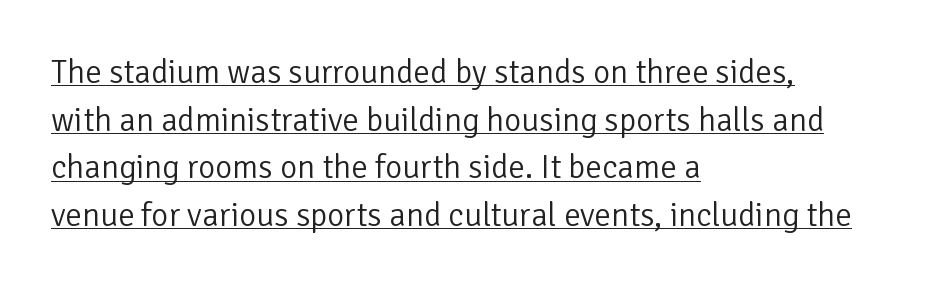
Q: Is the text bold? A: No.
Q: Is the text italic (slanted)? A: No, it is upright.
Q: Is the typeface a serif or a sans-serif typeface? A: Sans-serif.
Q: Is the text underlined? A: Yes.
Q: How is the paragraph aligned? A: Left-aligned.
Q: Is the spacing between letters normal or unusually wide? A: Normal.
Q: Is the spacing between lines tight, normal or loose? A: Normal.
Q: Width (condensed, normal, or wide)? A: Normal.
Q: Stroke contrast? A: Low.
Q: x-height? A: Medium.
Q: Monospaced? A: No.
